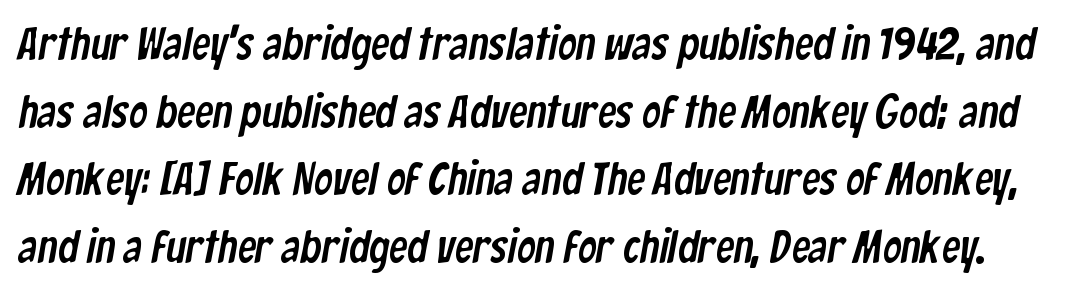
{"serif": "no", "width": "condensed", "stroke_contrast": "low", "x_height": "medium", "monospaced": "no", "underline": "no", "line_spacing": "normal", "line_spacing_ratio": 1.47, "letter_spacing": "normal", "letter_spacing_em": 0.0, "glyph_px": 46}
